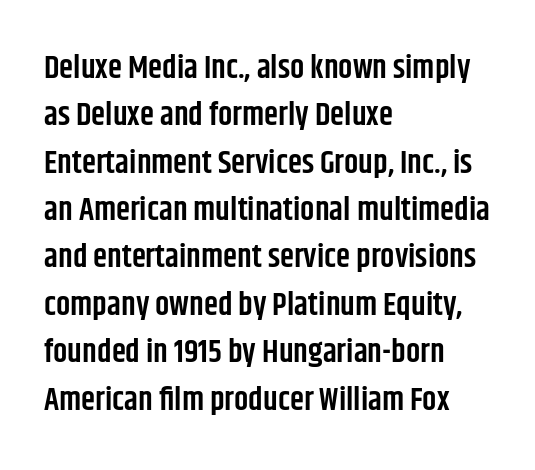
The passage shown stacks its lines at a standard gap. Each letter keeps its own natural width here, so spacing adapts to shape. Its strokes are somewhat broadened, the hallmark of semibold type. You could call the tracking neutral — neither tight nor loose.
